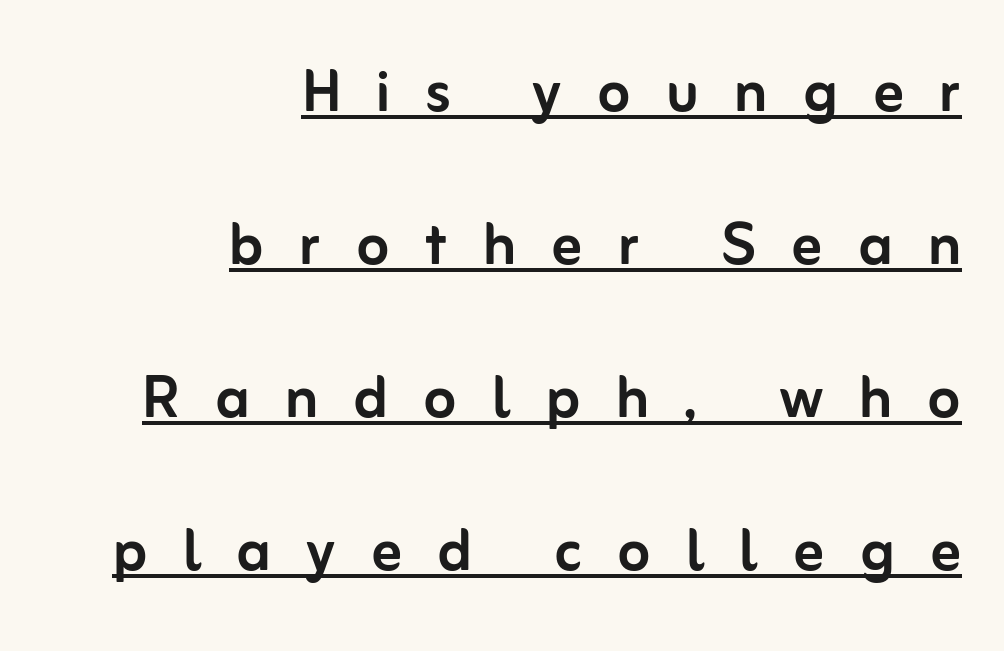
The image shows 75 px sans-serif type, upright; set right-aligned, loose line spacing (2.04x), unusually wide letter spacing (+0.47 em), underlined; low stroke contrast and a medium x-height.
